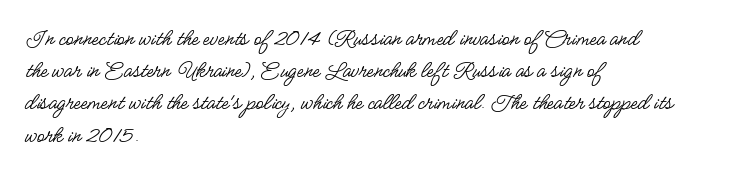
The image shows 25 px text type; set left-aligned, normal line spacing (1.29x), normal letter spacing, not underlined.
